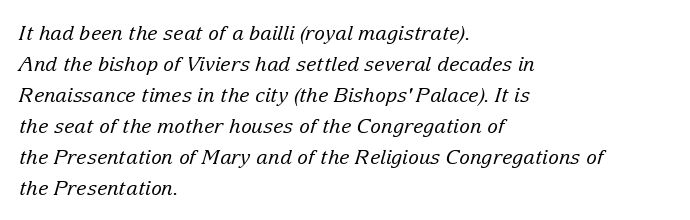
The image shows 20 px text type, italic (leaning right); set left-aligned, normal line spacing (1.55x), normal letter spacing, not underlined.
